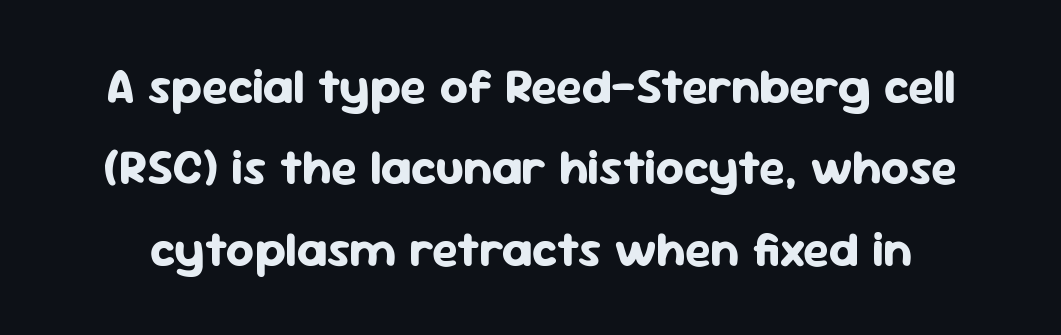
{"serif": "no", "italic": "no", "bold": "yes", "weight": "bold", "width": "normal", "stroke_contrast": "low", "x_height": "medium", "monospaced": "no", "underline": "no", "line_spacing": "normal", "line_spacing_ratio": 1.66, "letter_spacing": "normal", "letter_spacing_em": 0.0, "glyph_px": 49}
